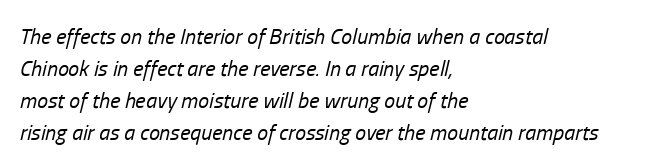
The image shows 22 px text type, italic (leaning right); set left-aligned, normal line spacing (1.45x), normal letter spacing, not underlined.
